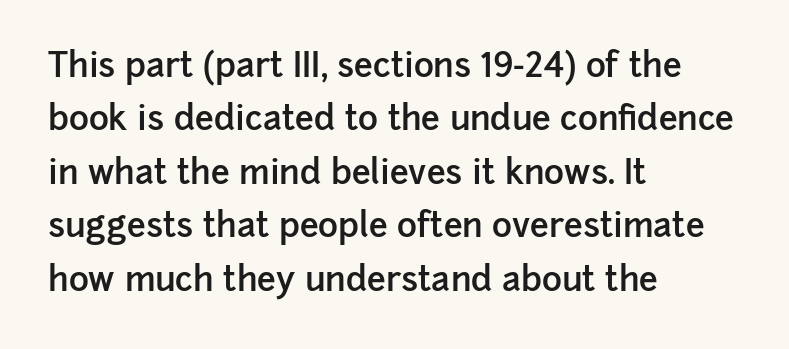
Looks like regular typesetting: each glyph gets only the width it needs. This sample is left-justified, so line endings fall wherever the words run out. I'd describe the lettering as semibold — firm but not a full bold. Grotesque or geometric, the face here clearly has no serifs. A normal amount of white space separates one row of letters from the next.
